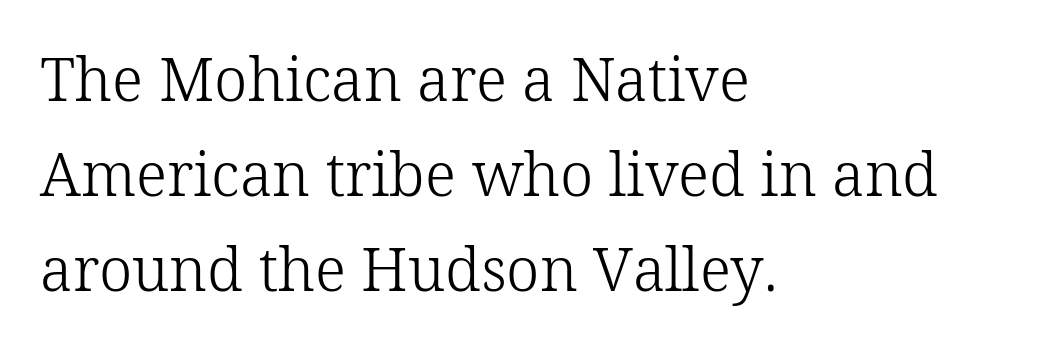
Horizontal alignment here is leftward, the default for most running prose. The rendering keeps characters at their native spacing. A serif font was chosen for this passage. How would I describe the line gaps? Plain and ordinary. The area under the type is left untouched. Do the letters lean? They stand straight.
